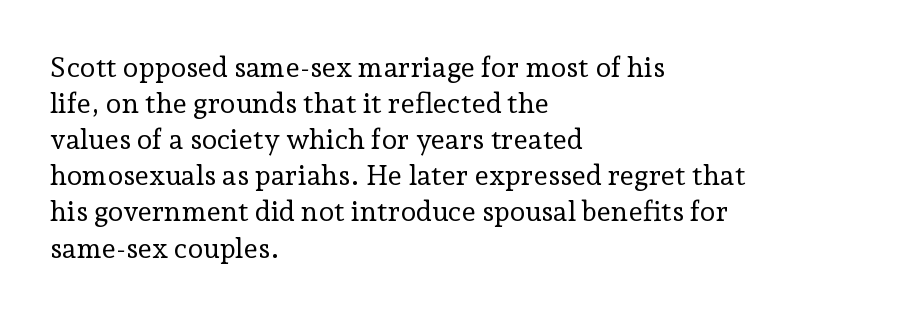
Look at the bottom of the vertical strokes: they flare into serifs here. A roman cut, with each character standing at attention. Regarding leading, the lines here are spaced in the standard way. Descender tails drop into unmarked territory.
